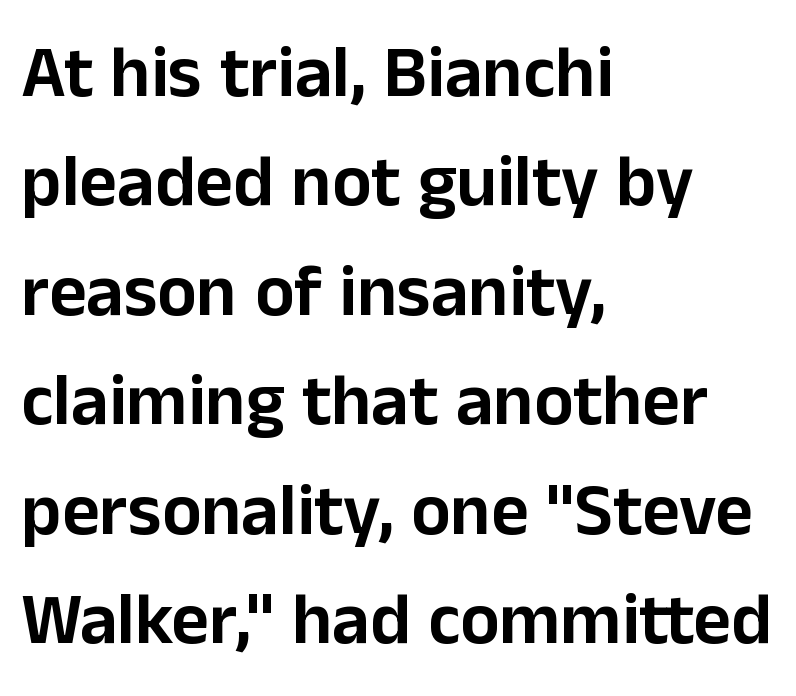
{"serif": "no", "italic": "no", "width": "normal", "stroke_contrast": "low", "x_height": "medium", "monospaced": "no", "underline": "no", "align": "left", "line_spacing": "normal", "line_spacing_ratio": 1.5, "letter_spacing": "normal", "letter_spacing_em": 0.0, "glyph_px": 73}
